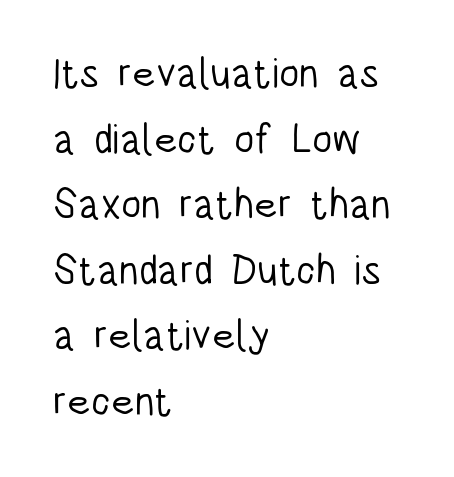
Between one letter and the next there's only the usual sliver of space. Type style note: lacks serifs. Letters rest on an invisible, unmarked baseline. When letters stand straight like this, we call the style roman or upright. Weight: regular or lighter.
